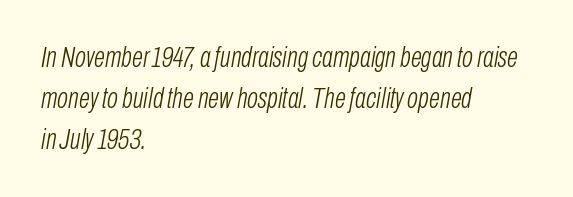
The axis of the letterforms is tilted away from vertical. Any mark beneath the type? The region is blank. Each stroke keeps to a modest, everyday thickness or less. Students, note that the glyphs here touch the page at normal intervals.
